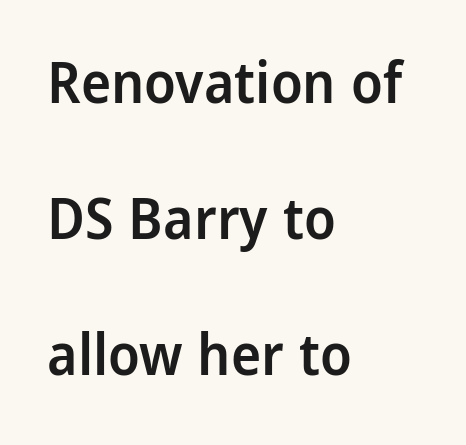
How are the letters spaced? Ordinarily, with no added tracking. What's the leading like? Stretched, with rows far apart. The letters stand upright; this is a roman face. Spacing verdict: proportional, widths tailored to each character.
